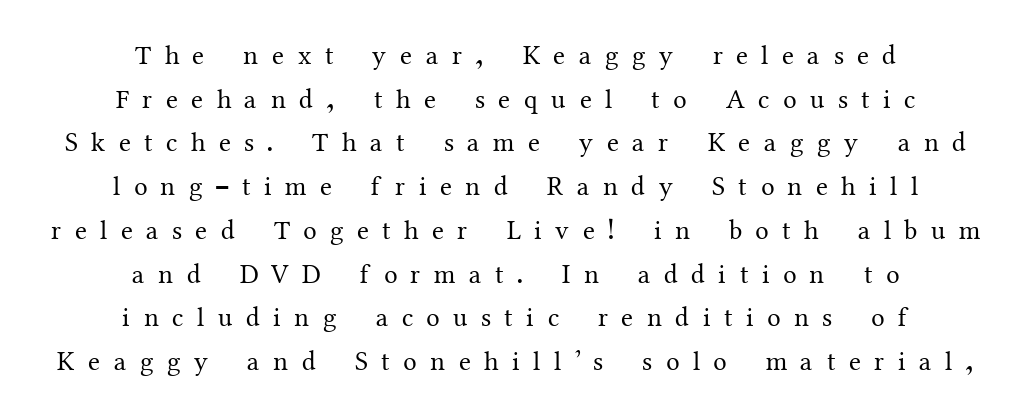
Q: Is the text bold? A: No.
Q: Is the text italic (slanted)? A: No, it is upright.
Q: Is the text underlined? A: No.
Q: How is the paragraph aligned? A: Centered.
Q: Is the spacing between letters normal or unusually wide? A: Unusually wide.
Q: Is the spacing between lines tight, normal or loose? A: Normal.
